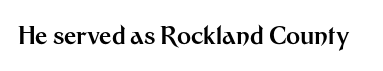
{"italic": "no", "bold": "yes", "underline": "no", "letter_spacing": "normal", "letter_spacing_em": 0.0, "glyph_px": 24}
